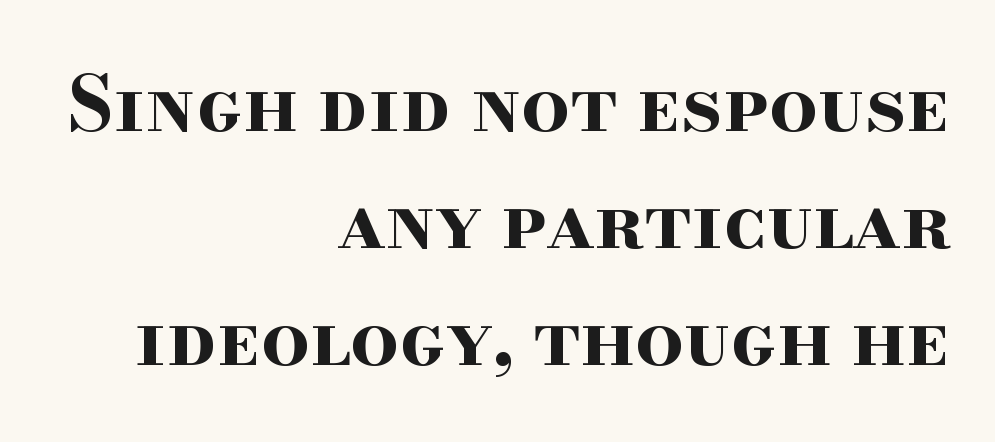
The image shows 76 px bold, wide serif type, upright; set right-aligned, normal line spacing (1.54x), normal letter spacing, not underlined; high stroke contrast and a small x-height.
